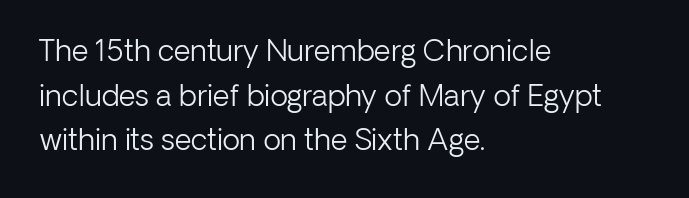
Words float on clear page, feet unadorned. If you drew a line through each stem, it would be perfectly vertical. Varying glyph widths throughout — classic text-font behaviour. The passage shown is not bold in any degree.
